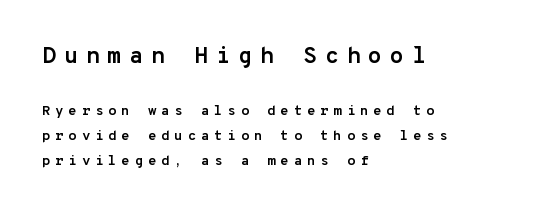
The image shows 23 px bold type, upright; set left-aligned, line spacing 1.8x, unusually wide letter spacing (+0.33 em), not underlined; the first (top) block is 1.64x larger.
